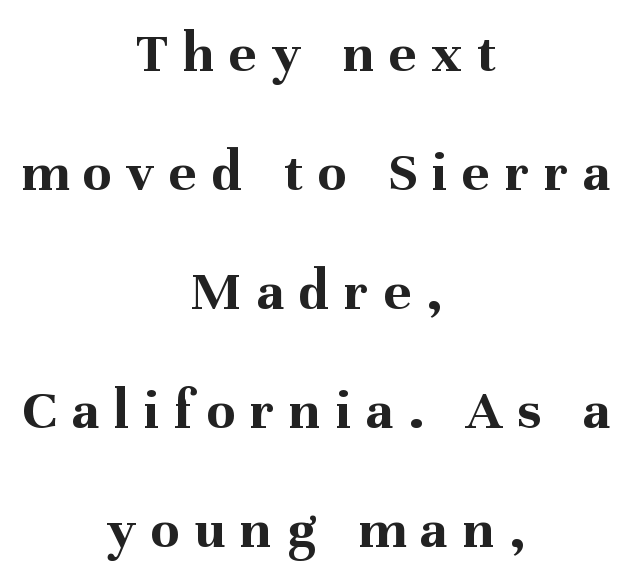
{"serif": "yes", "italic": "no", "bold": "yes", "weight": "bold", "width": "normal", "stroke_contrast": "medium", "x_height": "medium", "monospaced": "no", "underline": "no", "align": "center", "line_spacing": "loose", "line_spacing_ratio": 2.05, "letter_spacing": "wide", "letter_spacing_em": 0.26, "glyph_px": 58}
